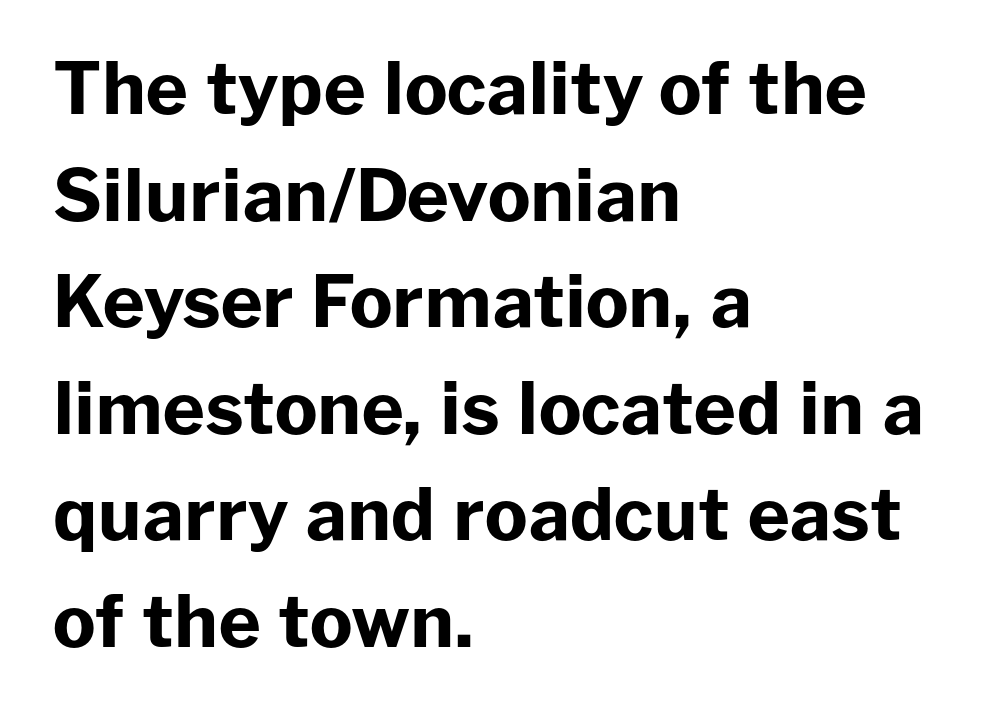
The typography opts for an upright posture over an oblique one. The rendering shows plain stroke endings on the letterforms — a sans-serif design. A typesetter would call this proportional, since set widths differ per character. Caption: standard tracking, unaltered. Weight: bold.
